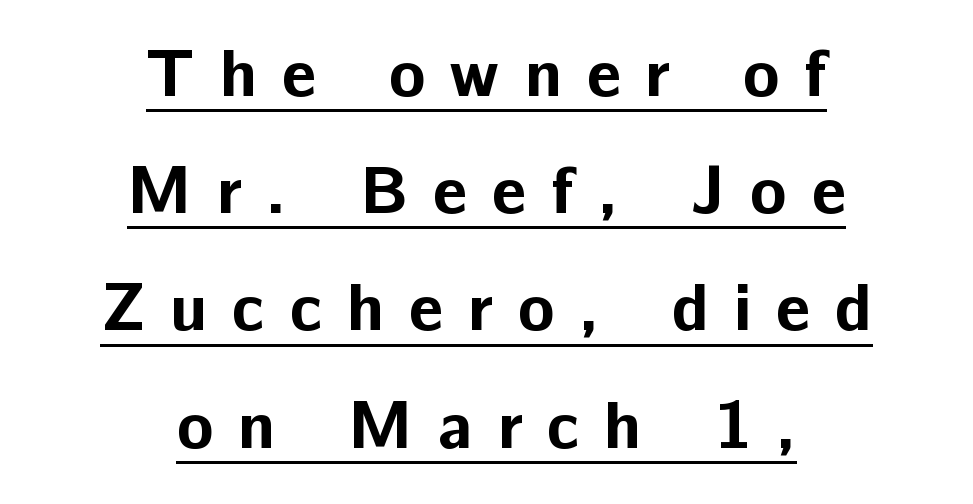
{"serif": "no", "italic": "no", "bold": "yes", "weight": "bold", "width": "normal", "stroke_contrast": "low", "x_height": "medium", "monospaced": "no", "underline": "yes", "align": "center", "line_spacing_ratio": 1.75, "letter_spacing": "wide", "letter_spacing_em": 0.37, "glyph_px": 67}
